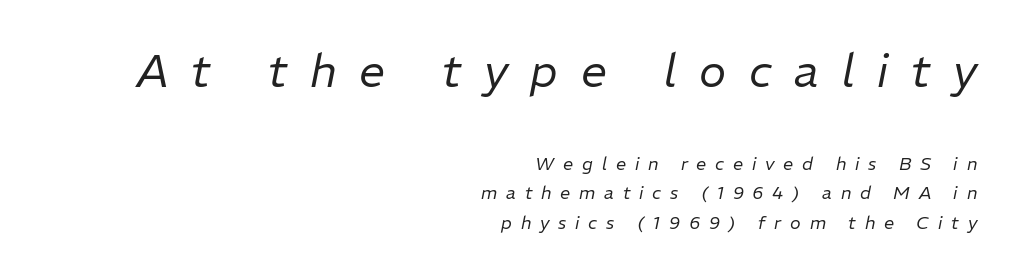
{"italic": "yes", "lean": "right", "slant_degrees": 11, "bold": "no", "weight": "regular", "width": "normal", "stroke_contrast": "low", "x_height": "medium", "monospaced": "no", "underline": "no", "align": "right", "line_spacing": "normal", "line_spacing_ratio": 1.62, "letter_spacing": "wide", "letter_spacing_em": 0.49, "larger_block": "first", "size_ratio": 2.56, "glyph_px": 46}
